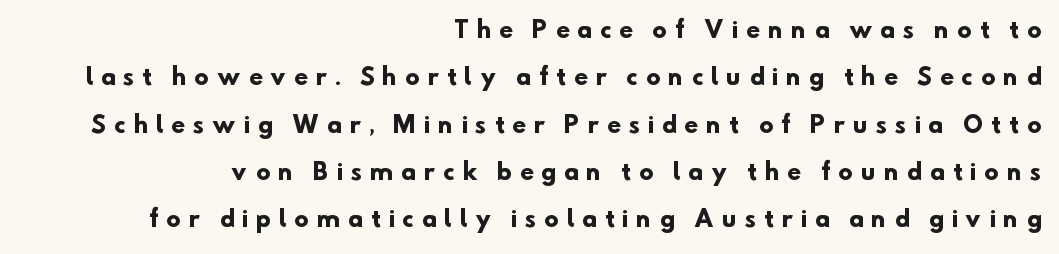
{"bold": "yes", "underline": "no", "align": "right", "line_spacing": "loose", "line_spacing_ratio": 2.15, "letter_spacing": "wide", "letter_spacing_em": 0.38, "glyph_px": 22}
